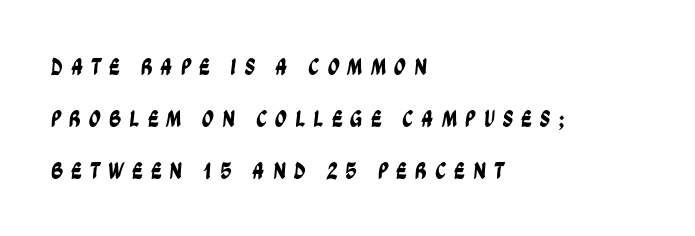
Q: Is the text underlined? A: No.
Q: How is the paragraph aligned? A: Left-aligned.
Q: Is the spacing between letters normal or unusually wide? A: Unusually wide.
Q: Is the spacing between lines tight, normal or loose? A: Loose.
